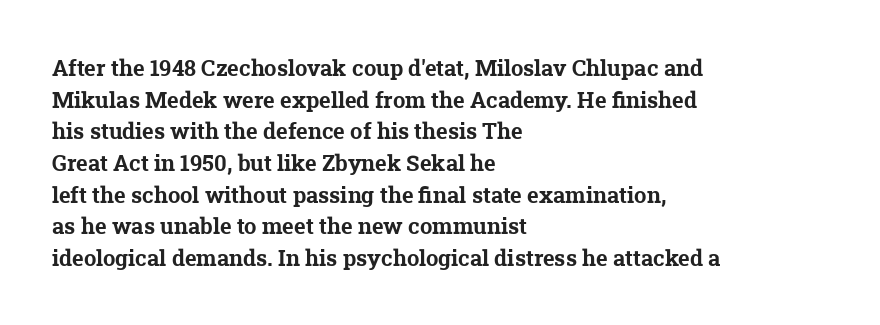
Its strokes are broad and dark, the hallmark of bold type. Honestly, the letter spacing is just normal — you wouldn't notice it. The string is rendered with underlining switched off. A normal amount of white space separates one row of letters from the next. Notice how the passage keeps a crisp vertical edge on the left only.
